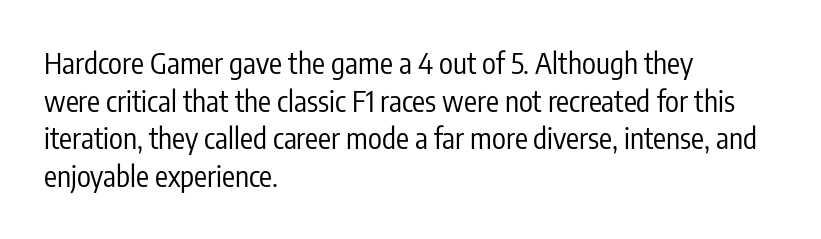
The tracking reads as untouched default to a designer's eye. Stems and bowls with no extra thickness — not bold. Think of a printed novel: that variable character pitch is what you see here. Rendered with straight, roman letterforms.
